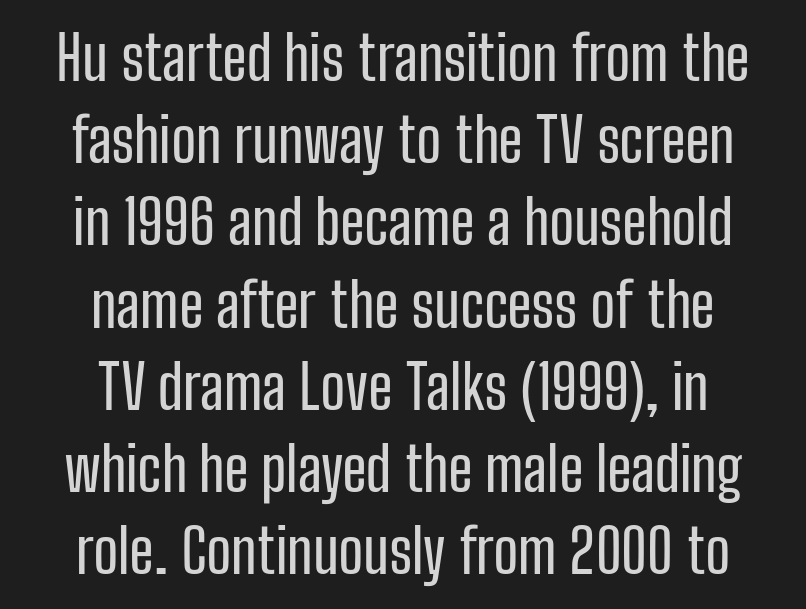
{"serif": "no", "italic": "no", "width": "condensed", "stroke_contrast": "low", "x_height": "medium", "monospaced": "no", "underline": "no", "align": "center", "line_spacing": "normal", "line_spacing_ratio": 1.37, "letter_spacing": "normal", "letter_spacing_em": 0.0, "glyph_px": 60}
